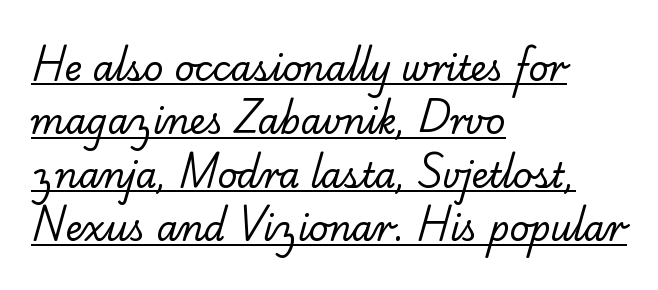
{"bold": "no", "weight": "regular", "width": "normal", "stroke_contrast": "low", "x_height": "small", "monospaced": "no", "underline": "yes", "align": "left", "line_spacing": "normal", "line_spacing_ratio": 1.57, "letter_spacing": "normal", "letter_spacing_em": 0.0, "glyph_px": 34}
